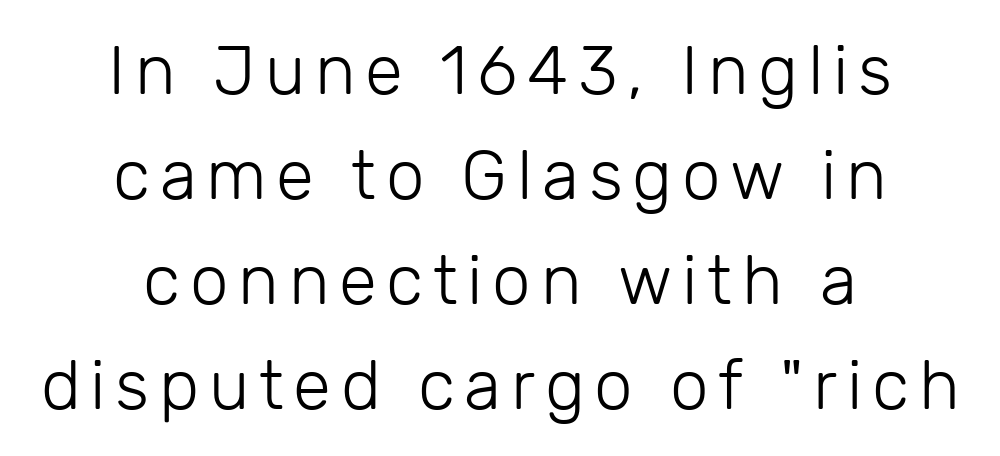
The passage shown is not bold in any degree. When letters stand straight like this, we call the style roman or upright. Evenly set lines give the paragraph a standard silhouette. Does the type have serifs? No, each stem ends abruptly. Each row of text sits above clean, open space. Both edges are ragged and mirror each other, which tells us the setting is centered.
